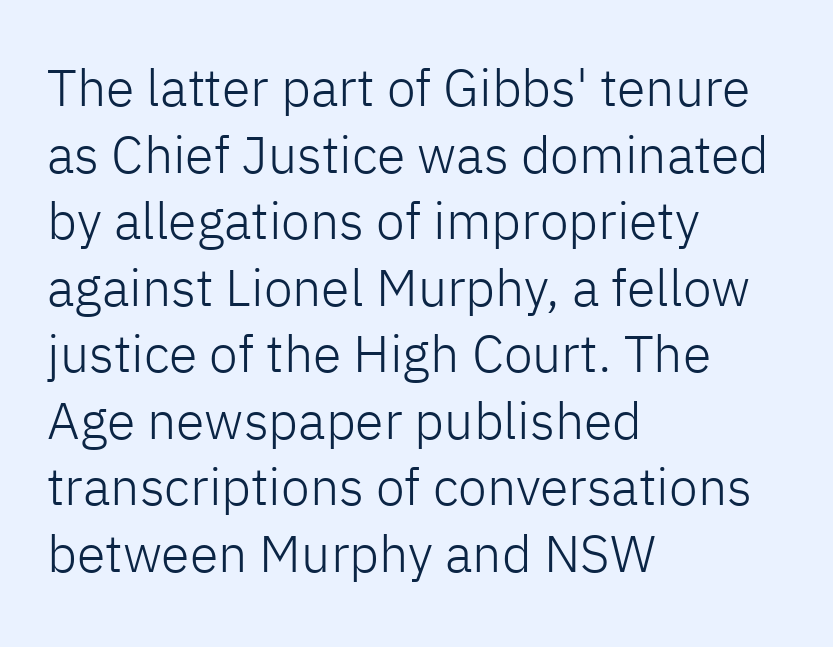
This sample uses a sans-serif face. Just letters on the line, the space beneath them empty. Here the designer chose a conventional face with non-uniform glyph widths. Observe the ordinary spacing: letters are neighbours, not strangers. This is roman type, the default non-slanted kind. Honestly, the row spacing looks completely unremarkable.
